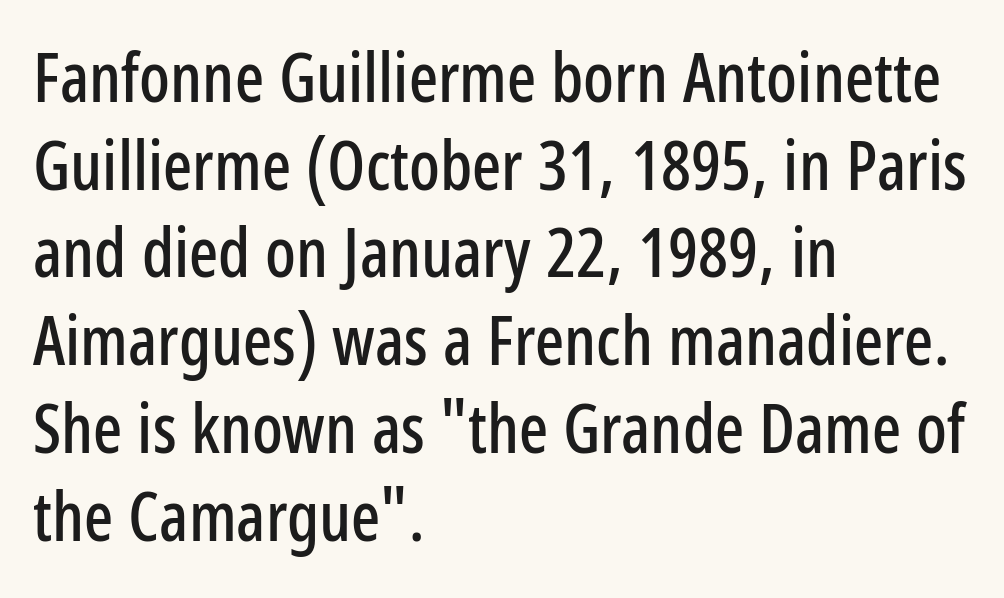
Q: Is the text italic (slanted)? A: No, it is upright.
Q: Is the typeface a serif or a sans-serif typeface? A: Sans-serif.
Q: Is the text underlined? A: No.
Q: How is the paragraph aligned? A: Left-aligned.
Q: Is the spacing between letters normal or unusually wide? A: Normal.
Q: Is the spacing between lines tight, normal or loose? A: Normal.
Q: Width (condensed, normal, or wide)? A: Condensed.
Q: Stroke contrast? A: Low.
Q: x-height? A: Medium.
Q: Monospaced? A: No.
